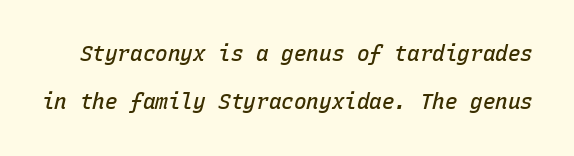
The typesetting leans somewhat heavy: a semibold. Each word holds together tightly as a unit, with standard inter-letter gaps. An italicized treatment has been applied to the whole sample. Regarding leading, the lines here are spaced well apart.
